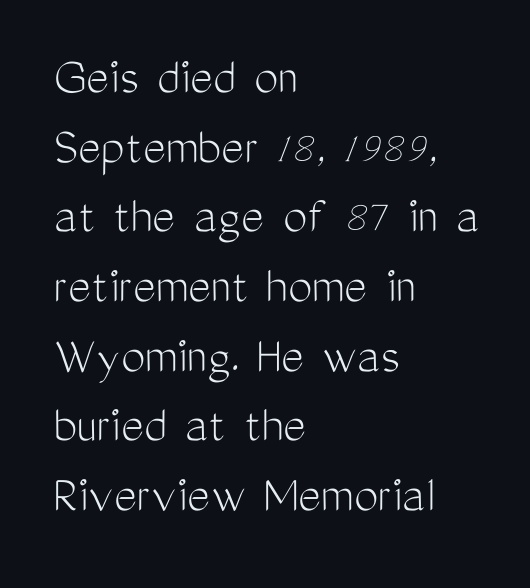
{"serif": "no", "italic": "no", "bold": "no", "weight": "light", "width": "condensed", "stroke_contrast": "medium", "x_height": "medium", "monospaced": "no", "underline": "no", "align": "left", "line_spacing": "normal", "line_spacing_ratio": 1.29, "letter_spacing": "normal", "letter_spacing_em": 0.0, "glyph_px": 54}
